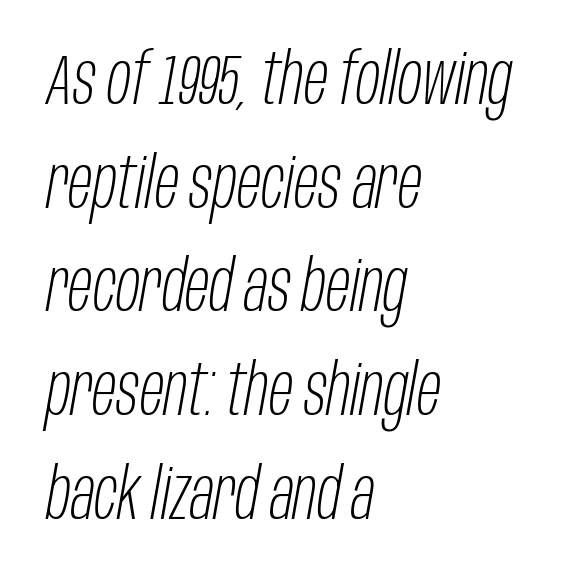
The image shows 71 px light, condensed type, italic (leaning right); set left-aligned, normal line spacing (1.46x), normal letter spacing, not underlined; low stroke contrast and a large x-height.
